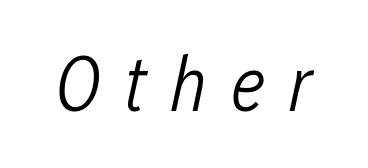
Q: Is the text bold? A: No.
Q: Is the text italic (slanted)? A: Yes, it leans right by about 12 degrees.
Q: Is the text underlined? A: No.
Q: Is the spacing between letters normal or unusually wide? A: Unusually wide.
Q: Width (condensed, normal, or wide)? A: Condensed.
Q: Stroke contrast? A: Low.
Q: x-height? A: Medium.
Q: Monospaced? A: No.
